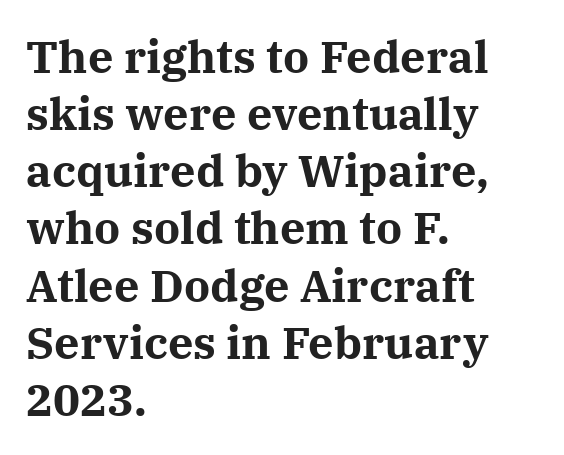
I'd call this a serif setting — the letters wear small feet. Observe the ordinary spacing: letters are neighbours, not strangers. Vertically, the passage feels balanced, rows spaced as you'd expect. Proportional: the letters do not fall into vertical columns.
